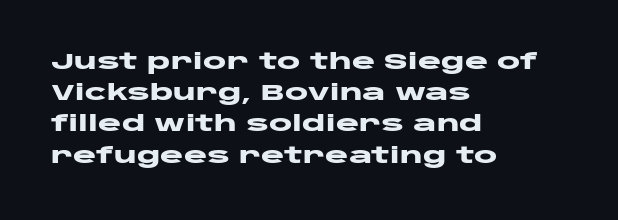
In CSS terms this would be text-align: left. Baseline-to-baseline distance is the conventional proportion of letter height. Notice how the stems are strictly vertical — no italics here. The space beneath each line is pristine and unruled. Spacing between characters is what you'd get straight out of the box. The passage shown is emphatically bold.
